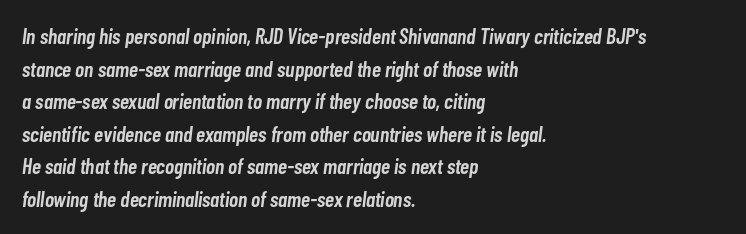
A clean baseline with only descenders dipping below it. The rendering keeps characters at their native spacing. Horizontally, the lines are justified to the leading edge only. The letters are slanted; this is an italic face. Line spacing here is normal. Moderately thickened strokes mark this as semibold type.
